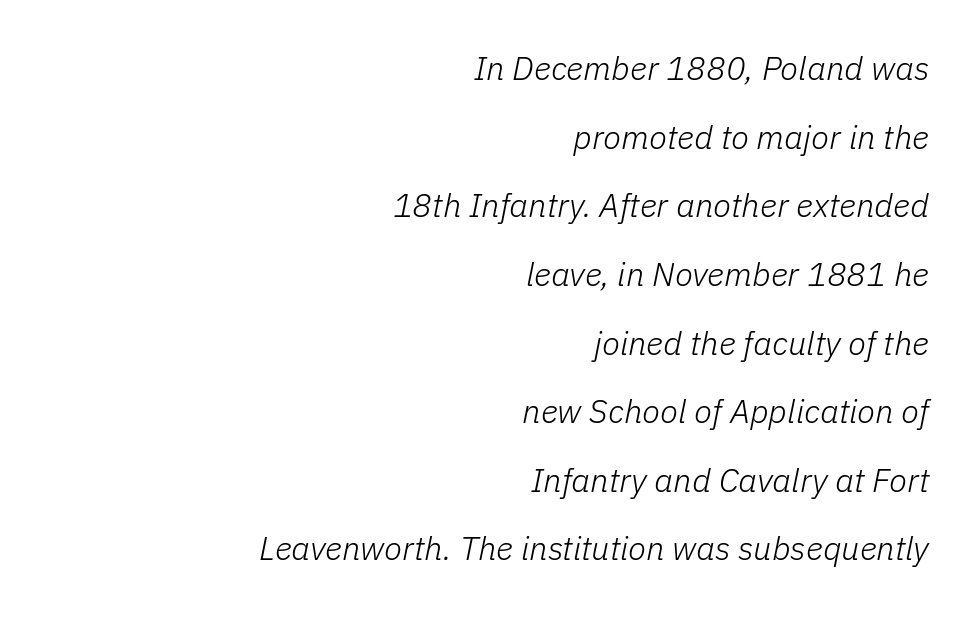
The image shows 33 px light type, italic (leaning right); set right-aligned, loose line spacing (2.08x), normal letter spacing, not underlined; low stroke contrast and a medium x-height.
